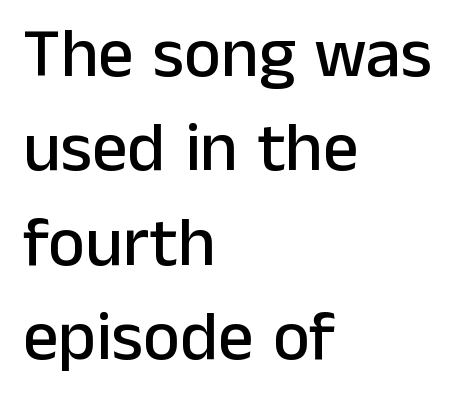
{"serif": "no", "italic": "no", "width": "normal", "stroke_contrast": "low", "x_height": "medium", "monospaced": "no", "underline": "no", "align": "left", "line_spacing": "normal", "line_spacing_ratio": 1.35, "letter_spacing": "normal", "letter_spacing_em": 0.0, "glyph_px": 70}
